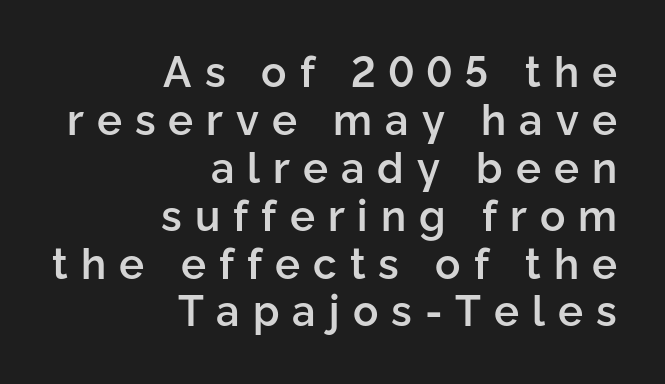
Q: Is the text bold? A: Semi-bold.
Q: Is the text italic (slanted)? A: No, it is upright.
Q: Is the typeface a serif or a sans-serif typeface? A: Sans-serif.
Q: Is the text underlined? A: No.
Q: How is the paragraph aligned? A: Right-aligned.
Q: Is the spacing between letters normal or unusually wide? A: Unusually wide.
Q: Is the spacing between lines tight, normal or loose? A: Tight.
Q: Width (condensed, normal, or wide)? A: Normal.
Q: Stroke contrast? A: Low.
Q: x-height? A: Medium.
Q: Monospaced? A: No.
